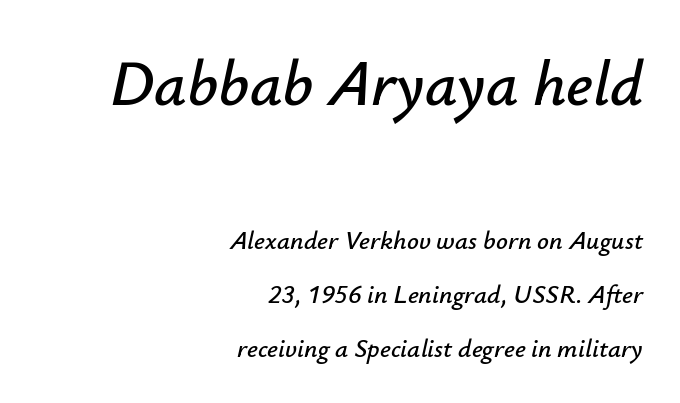
Q: Is the text italic (slanted)? A: Yes, it leans right by about 12 degrees.
Q: Is the text underlined? A: No.
Q: How is the paragraph aligned? A: Right-aligned.
Q: Is the spacing between letters normal or unusually wide? A: Normal.
Q: Is the spacing between lines tight, normal or loose? A: Loose.
Q: Which block of text is set in a larger size, the first (top) or the second (bottom)? A: The first (top) one.
Q: Width (condensed, normal, or wide)? A: Normal.
Q: Stroke contrast? A: Low.
Q: x-height? A: Small.
Q: Monospaced? A: No.
